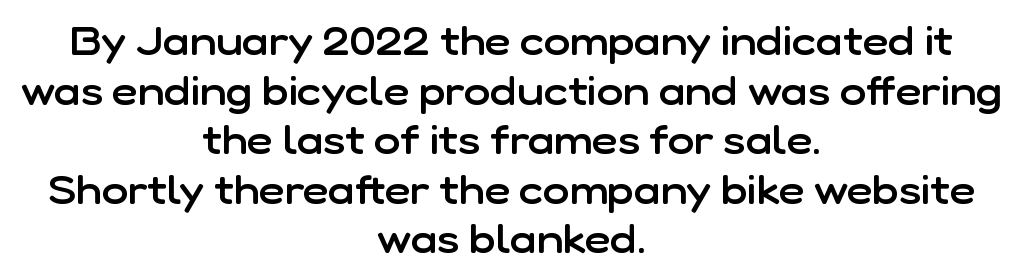
{"serif": "no", "italic": "no", "bold": "semi", "weight": "semibold", "width": "normal", "stroke_contrast": "low", "x_height": "medium", "monospaced": "no", "underline": "no", "align": "center", "line_spacing_ratio": 1.24, "letter_spacing": "normal", "letter_spacing_em": 0.0, "glyph_px": 40}
